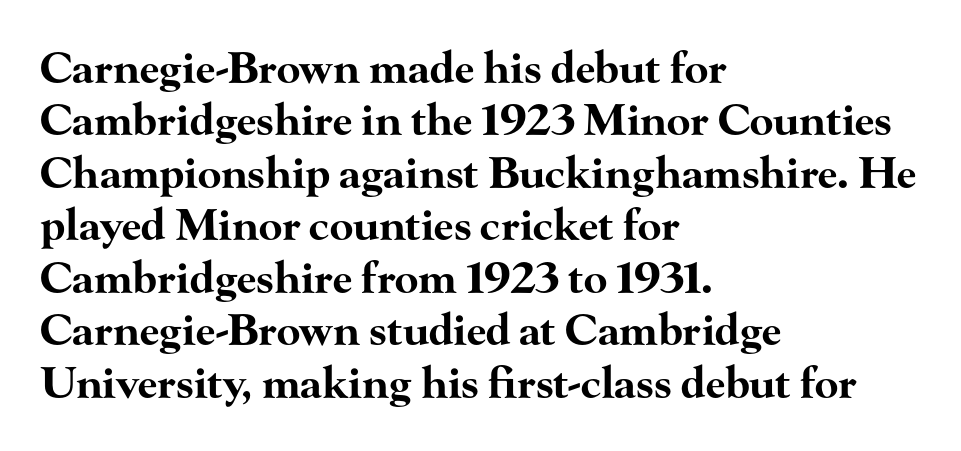
Pretty heavy lettering here — definitely bold. The passage is arranged the way most books set body copy — flush left. Spacing between characters is what you'd get straight out of the box. A typesetter would call this proportional, since set widths differ per character. Every stem runs plumb, perpendicular to the baseline. The characters display serif detailing at their extremities.
